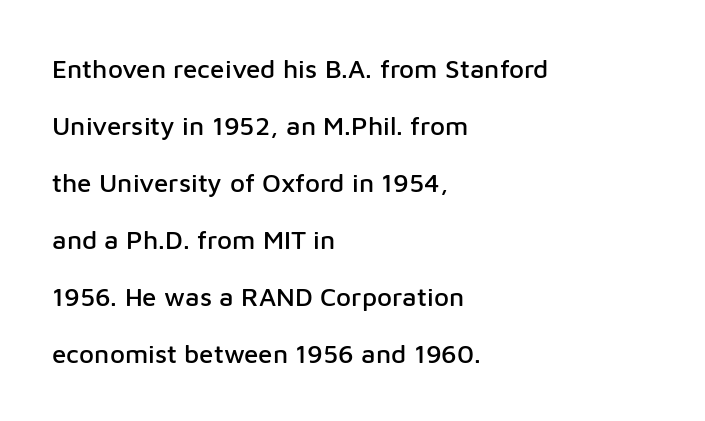
The image shows 26 px text type, upright; set left-aligned, loose line spacing (2.19x), normal letter spacing, not underlined.
